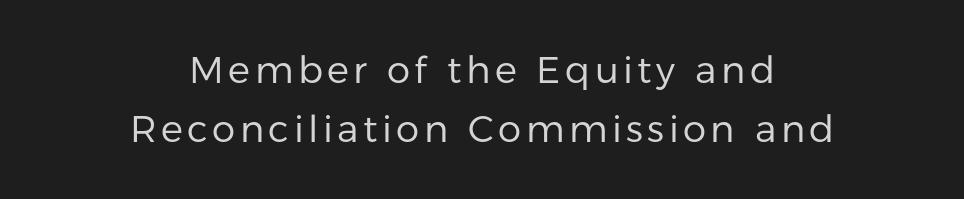
Q: Is the text bold? A: No.
Q: Is the text italic (slanted)? A: No, it is upright.
Q: Is the typeface a serif or a sans-serif typeface? A: Sans-serif.
Q: Is the text underlined? A: No.
Q: How is the paragraph aligned? A: Centered.
Q: Is the spacing between lines tight, normal or loose? A: Normal.
Q: Width (condensed, normal, or wide)? A: Normal.
Q: Stroke contrast? A: Low.
Q: x-height? A: Medium.
Q: Monospaced? A: No.
